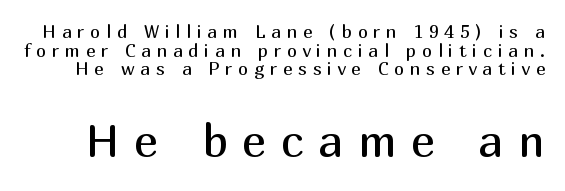
The image shows 46 px regular-weight sans-serif type, upright; set tight line spacing (1.03x), unusually wide letter spacing (+0.32 em), not underlined; the second (bottom) block is 2.56x larger; medium stroke contrast and a medium x-height.
